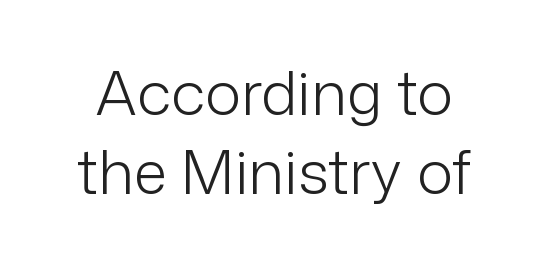
The image shows 61 px light sans-serif type, upright; set normal line spacing (1.29x), normal letter spacing, not underlined; low stroke contrast and a medium x-height.
